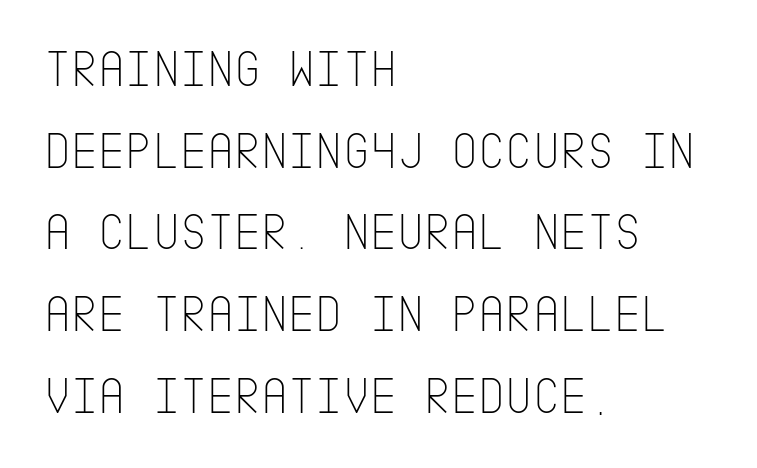
{"serif": "no", "italic": "no", "bold": "no", "weight": "thin", "width": "condensed", "stroke_contrast": "low", "x_height": "large", "underline": "no", "align": "left", "line_spacing": "normal", "line_spacing_ratio": 1.57, "letter_spacing": "normal", "letter_spacing_em": 0.0, "glyph_px": 52}
